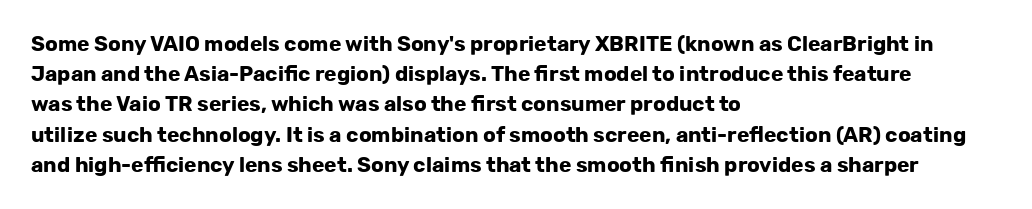
Emphasis by weight is at full strength: bold. Compared with typical body copy, the letter spacing here is the same. The passage shown is not underscored anywhere. Each new line begins a customary step beneath the previous one.
